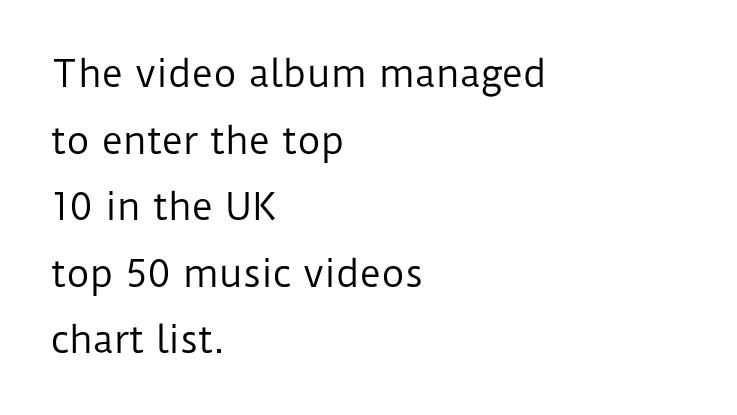
{"serif": "no", "italic": "no", "bold": "no", "weight": "regular", "width": "normal", "stroke_contrast": "low", "x_height": "medium", "monospaced": "no", "underline": "no", "align": "left", "line_spacing_ratio": 1.85, "letter_spacing": "normal", "letter_spacing_em": 0.0, "glyph_px": 36}
